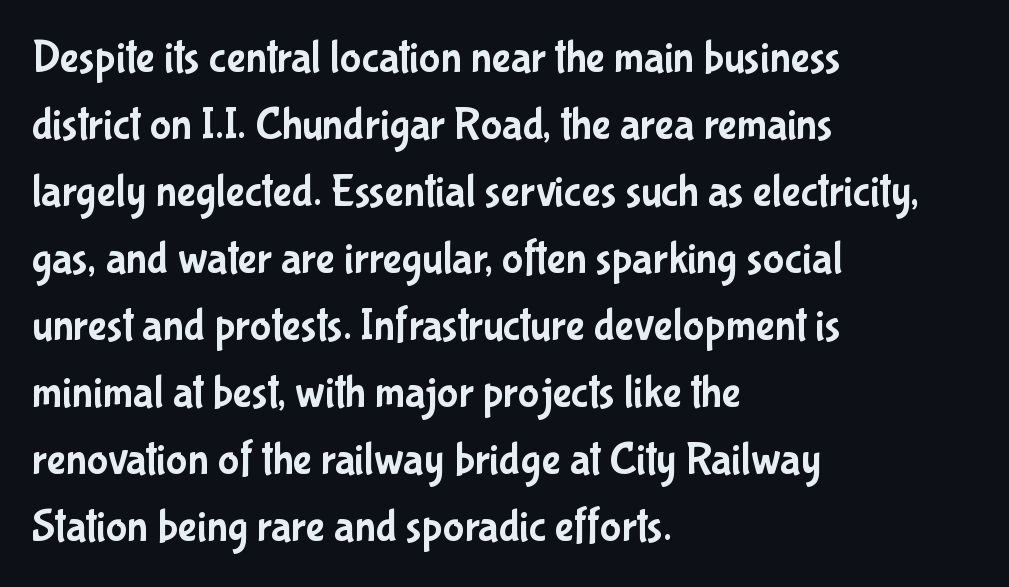
{"serif": "no", "italic": "no", "width": "condensed", "stroke_contrast": "low", "x_height": "medium", "monospaced": "no", "underline": "no", "align": "left", "line_spacing": "normal", "line_spacing_ratio": 1.49, "letter_spacing": "normal", "letter_spacing_em": 0.0, "glyph_px": 45}
